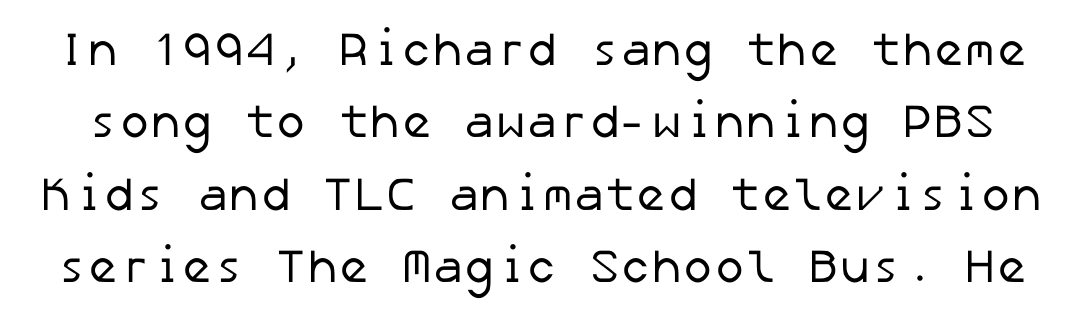
{"serif": "no", "bold": "no", "weight": "regular", "width": "normal", "stroke_contrast": "low", "x_height": "medium", "underline": "no", "line_spacing": "normal", "line_spacing_ratio": 1.54, "letter_spacing": "normal", "letter_spacing_em": 0.0, "glyph_px": 47}
